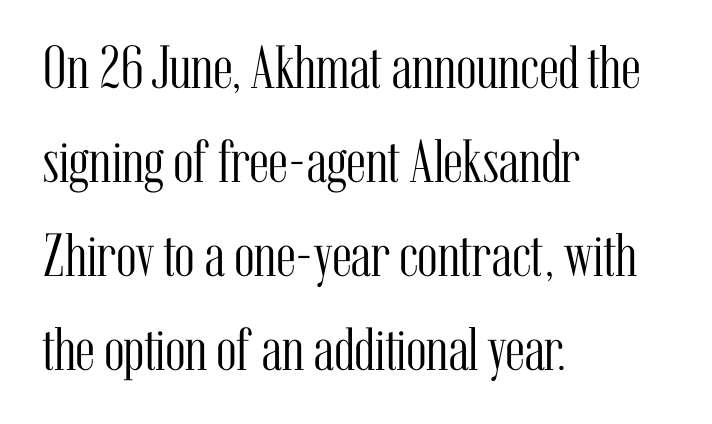
The image shows 61 px light, condensed serif type, upright; set left-aligned, normal line spacing (1.54x), normal letter spacing, not underlined; medium stroke contrast and a medium x-height.
